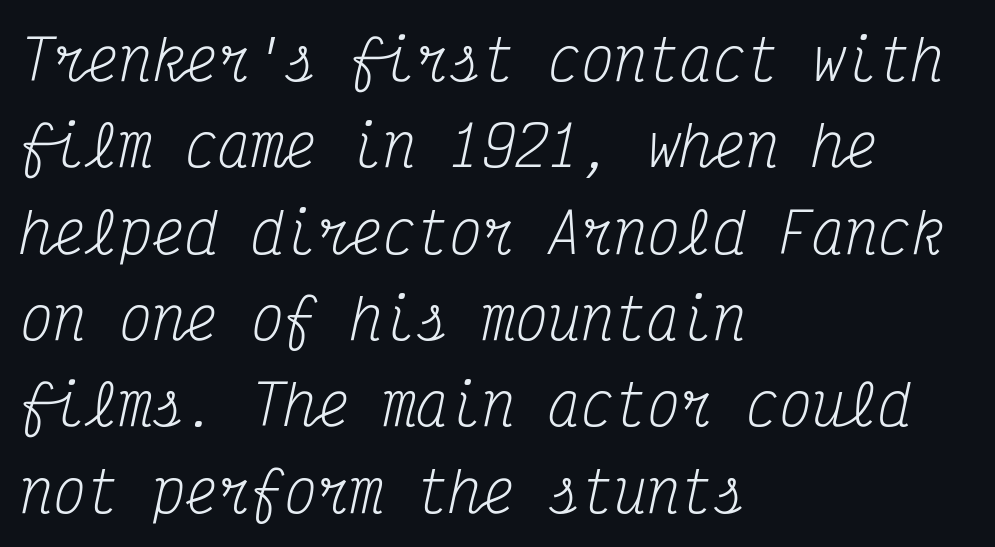
The image shows 55 px regular-weight, condensed serif type, italic (leaning right), monospaced; set left-aligned, normal line spacing (1.57x), normal letter spacing, not underlined; medium stroke contrast and a medium x-height.
